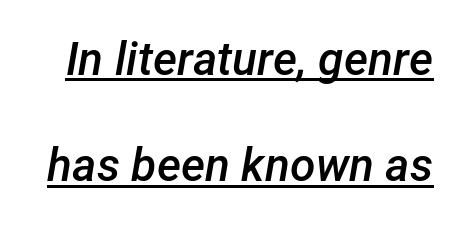
{"italic": "yes", "lean": "right", "slant_degrees": 12, "bold": "semi", "weight": "semibold", "width": "normal", "stroke_contrast": "low", "x_height": "medium", "monospaced": "no", "underline": "yes", "line_spacing": "loose", "line_spacing_ratio": 2.31, "letter_spacing": "normal", "letter_spacing_em": 0.0, "glyph_px": 46}
